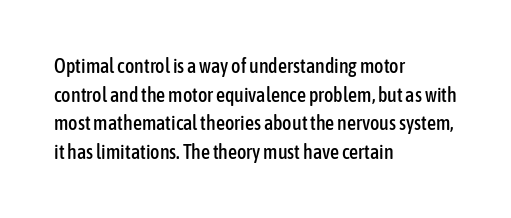
Q: Is the text italic (slanted)? A: No, it is upright.
Q: Is the text underlined? A: No.
Q: How is the paragraph aligned? A: Left-aligned.
Q: Is the spacing between letters normal or unusually wide? A: Normal.
Q: Is the spacing between lines tight, normal or loose? A: Normal.
